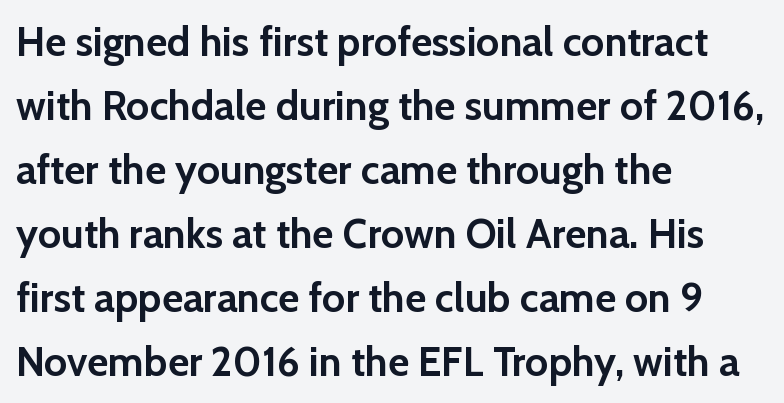
The image shows 41 px semibold sans-serif type, upright; set left-aligned, normal line spacing (1.56x), normal letter spacing, not underlined; low stroke contrast and a medium x-height.
